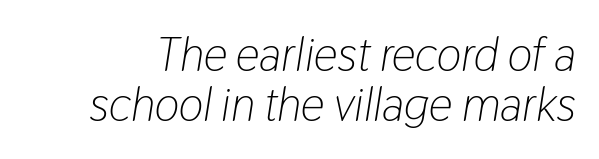
{"italic": "yes", "lean": "right", "slant_degrees": 9, "bold": "no", "weight": "light", "width": "condensed", "stroke_contrast": "low", "x_height": "medium", "monospaced": "no", "underline": "no", "line_spacing": "tight", "line_spacing_ratio": 1.07, "letter_spacing": "normal", "letter_spacing_em": 0.0, "glyph_px": 47}
